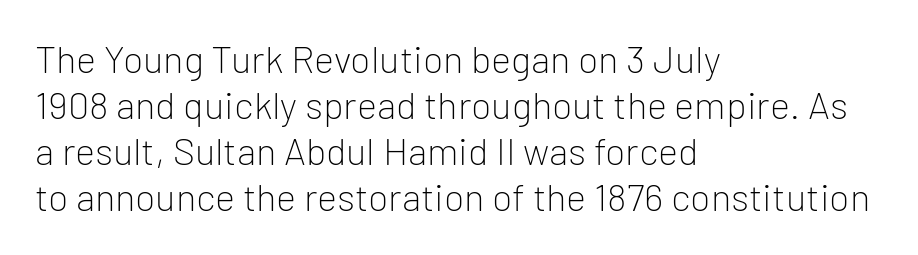
{"serif": "no", "italic": "no", "bold": "no", "weight": "light", "width": "normal", "stroke_contrast": "low", "x_height": "medium", "monospaced": "no", "underline": "no", "align": "left", "line_spacing_ratio": 1.21, "letter_spacing": "normal", "letter_spacing_em": 0.0, "glyph_px": 38}
